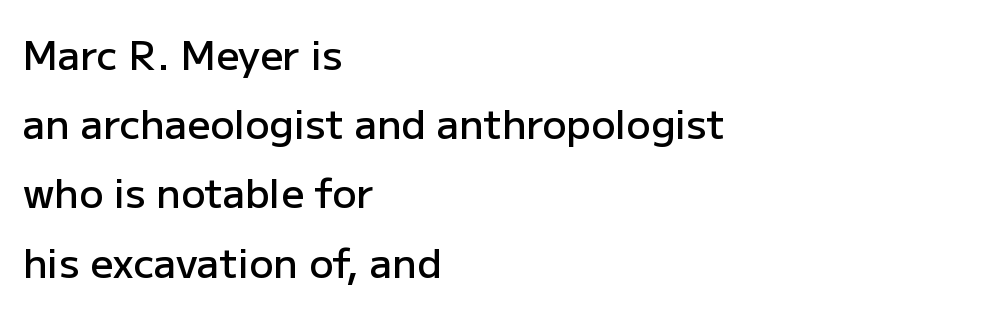
Q: Is the text bold? A: Semi-bold.
Q: Is the text italic (slanted)? A: No, it is upright.
Q: Is the typeface a serif or a sans-serif typeface? A: Sans-serif.
Q: Is the text underlined? A: No.
Q: How is the paragraph aligned? A: Left-aligned.
Q: Is the spacing between letters normal or unusually wide? A: Normal.
Q: Width (condensed, normal, or wide)? A: Normal.
Q: Stroke contrast? A: Low.
Q: x-height? A: Medium.
Q: Monospaced? A: No.
